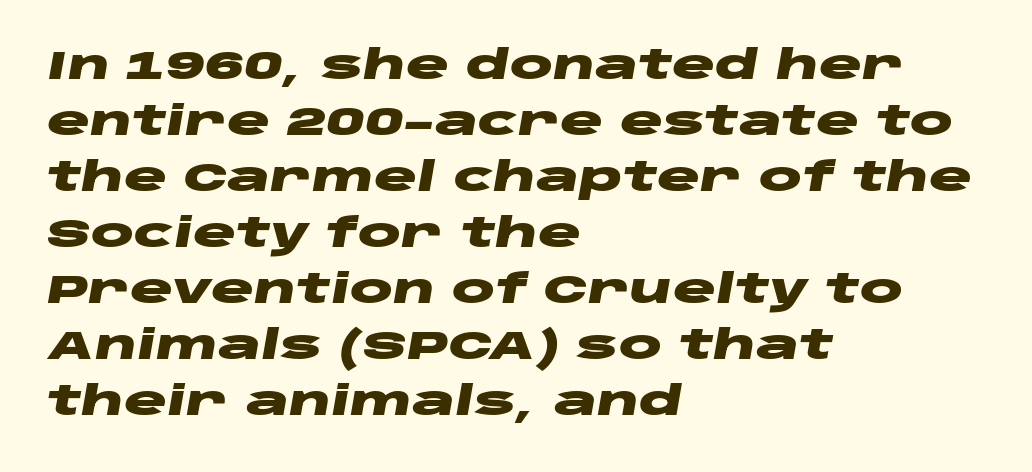
The image shows 40 px heavy, wide type, italic (leaning right); set left-aligned, normal line spacing (1.4x), normal letter spacing, not underlined; low stroke contrast and a large x-height.
